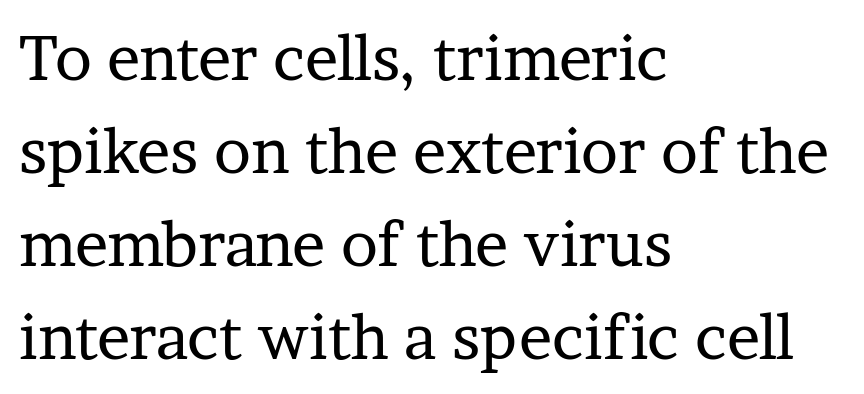
The image shows 62 px regular-weight serif type, upright; set left-aligned, normal line spacing (1.5x), normal letter spacing, not underlined; low stroke contrast and a medium x-height.
